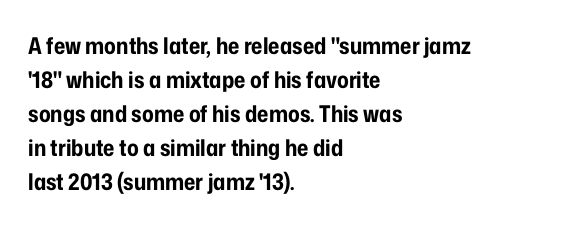
The strip under each line holds only bare page. How are the letters spaced? Ordinarily, with no added tracking. Line spacing here is normal. This rendering uses left alignment, leaving the right contour irregular. When letters stand straight like this, we call the style roman or upright. The rendering uses a bold face; every stroke is thick and dark.
